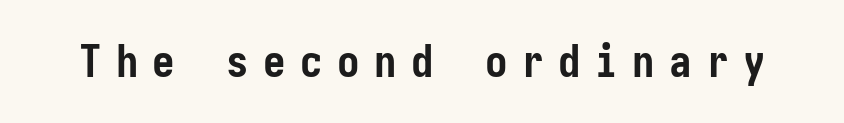
Q: Is the text bold? A: Yes.
Q: Is the text italic (slanted)? A: No, it is upright.
Q: Is the typeface a serif or a sans-serif typeface? A: Sans-serif.
Q: Is the text underlined? A: No.
Q: Is the spacing between letters normal or unusually wide? A: Unusually wide.
Q: Width (condensed, normal, or wide)? A: Condensed.
Q: Stroke contrast? A: Low.
Q: x-height? A: Medium.
